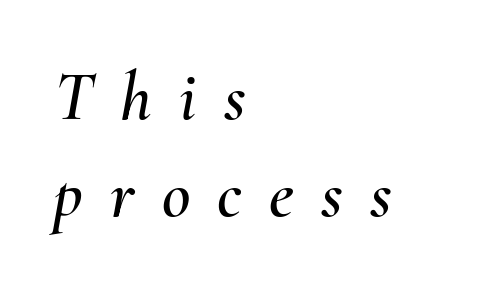
{"italic": "yes", "lean": "right", "slant_degrees": 10, "width": "normal", "stroke_contrast": "medium", "x_height": "small", "monospaced": "no", "underline": "no", "align": "left", "line_spacing": "normal", "line_spacing_ratio": 1.39, "letter_spacing": "wide", "letter_spacing_em": 0.39, "glyph_px": 70}
